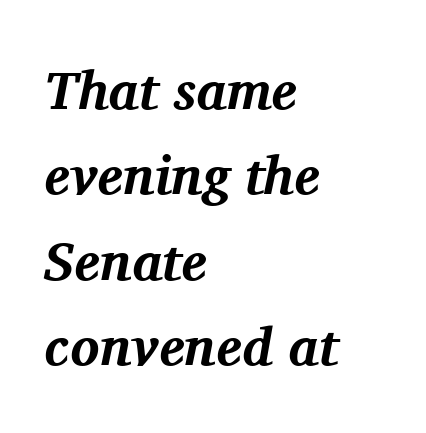
The image shows 54 px bold serif type, italic (leaning right); set left-aligned, normal line spacing (1.58x), normal letter spacing, not underlined; medium stroke contrast and a medium x-height.
